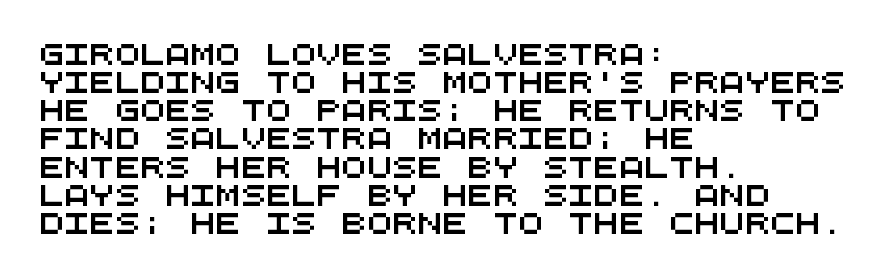
The image shows 21 px text type; set left-aligned, normal line spacing (1.34x), normal letter spacing, not underlined.
